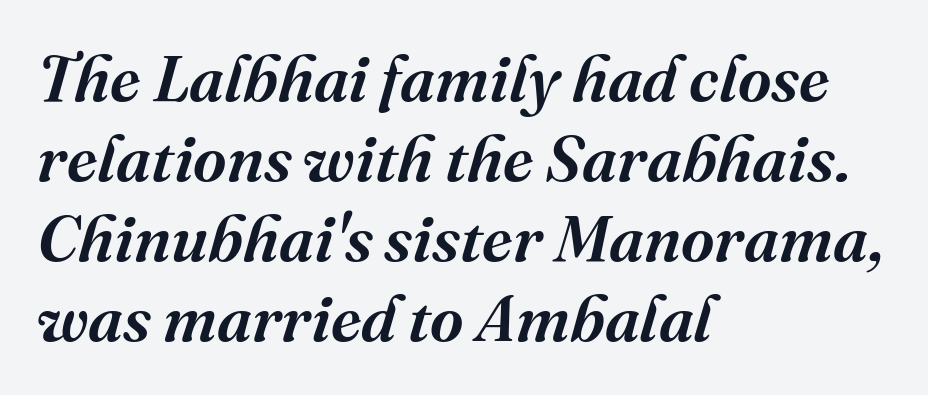
{"serif": "yes", "italic": "yes", "lean": "right", "slant_degrees": 16, "bold": "semi", "weight": "semibold", "width": "normal", "stroke_contrast": "medium", "x_height": "medium", "monospaced": "no", "underline": "no", "align": "left", "line_spacing_ratio": 1.23, "letter_spacing": "normal", "letter_spacing_em": 0.0, "glyph_px": 65}
